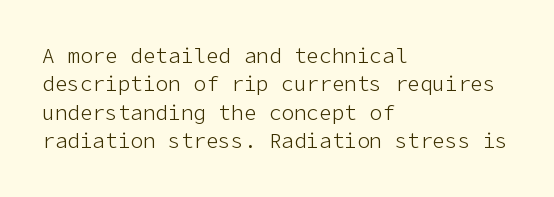
Evenly set lines give the paragraph a standard silhouette. Students, note that the glyphs here touch the page at normal intervals. In terms of posture, this sample is upright. Typeset ragged right — the left edge is the straight one.
